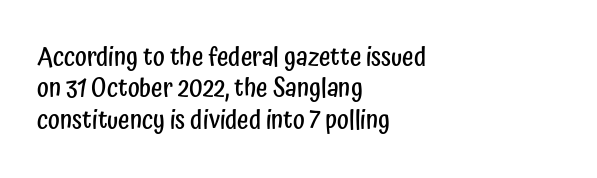
The image shows 25 px text type, upright; set left-aligned, normal line spacing (1.26x), normal letter spacing, not underlined.
